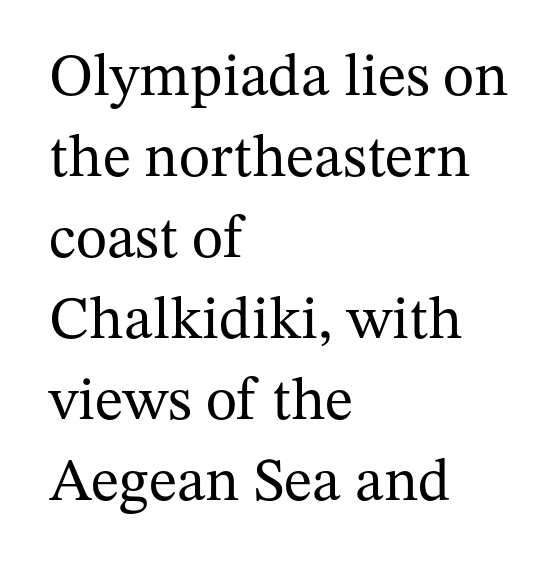
Q: Is the text bold? A: No.
Q: Is the text italic (slanted)? A: No, it is upright.
Q: Is the typeface a serif or a sans-serif typeface? A: Serif.
Q: Is the text underlined? A: No.
Q: How is the paragraph aligned? A: Left-aligned.
Q: Is the spacing between letters normal or unusually wide? A: Normal.
Q: Is the spacing between lines tight, normal or loose? A: Normal.
Q: Width (condensed, normal, or wide)? A: Normal.
Q: Stroke contrast? A: Medium.
Q: x-height? A: Medium.
Q: Monospaced? A: No.
